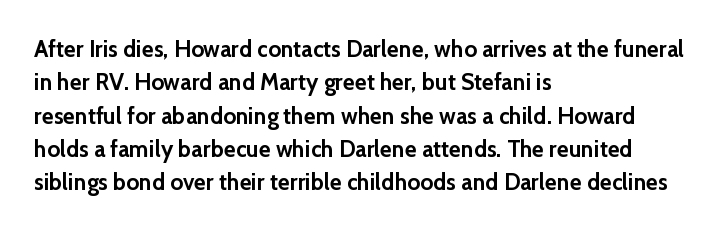
Every letter is thick-stroked: bold, no question. The space directly below the letters is spotless. How would I describe the line gaps? Plain and ordinary. A classic flush-left, rag-right setting is used for this passage. The specimen reads as upright at a glance.
